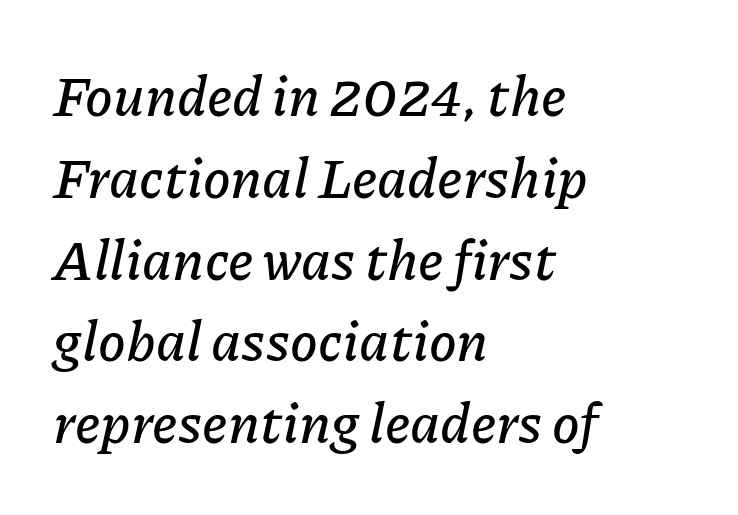
Q: Is the text italic (slanted)? A: Yes, it leans right by about 11 degrees.
Q: Is the text underlined? A: No.
Q: How is the paragraph aligned? A: Left-aligned.
Q: Is the spacing between letters normal or unusually wide? A: Normal.
Q: Is the spacing between lines tight, normal or loose? A: Normal.
Q: Width (condensed, normal, or wide)? A: Normal.
Q: Stroke contrast? A: Low.
Q: x-height? A: Medium.
Q: Monospaced? A: No.
